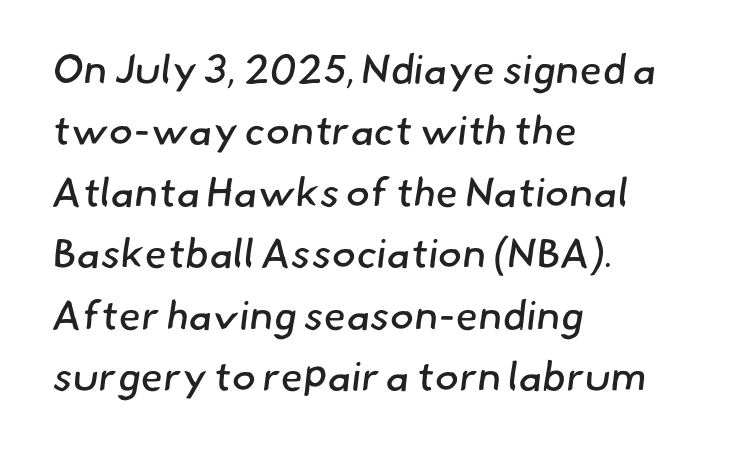
Typographically, this falls in the sans-serif category. Here the glyphs are tracked normally, forming tight word shapes. A typesetter would call this leading conventional body-copy spacing. A quiet, ordinary-to-light weight characterises the typeface.
